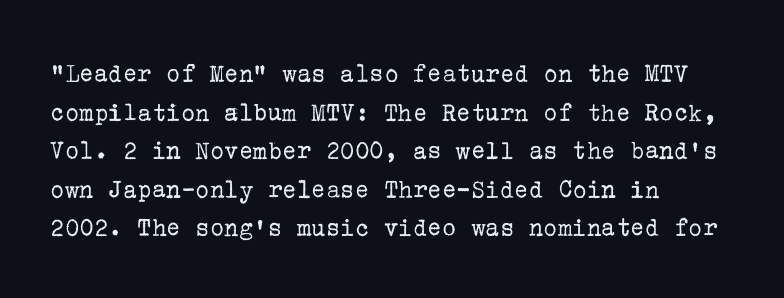
The image shows 27 px text type, upright; set left-aligned, normal line spacing (1.43x), normal letter spacing, not underlined.
